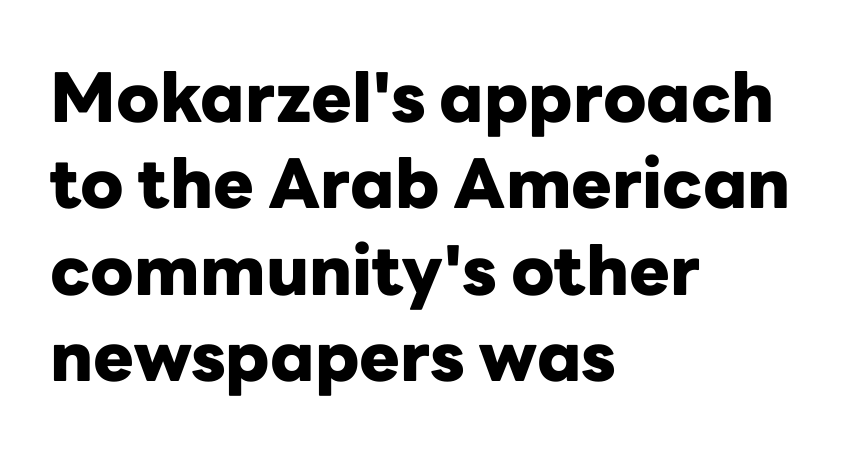
Q: Is the text bold? A: Yes.
Q: Is the text italic (slanted)? A: No, it is upright.
Q: Is the typeface a serif or a sans-serif typeface? A: Sans-serif.
Q: Is the text underlined? A: No.
Q: How is the paragraph aligned? A: Left-aligned.
Q: Is the spacing between letters normal or unusually wide? A: Normal.
Q: Is the spacing between lines tight, normal or loose? A: Normal.
Q: Width (condensed, normal, or wide)? A: Normal.
Q: Stroke contrast? A: Low.
Q: x-height? A: Medium.
Q: Monospaced? A: No.
